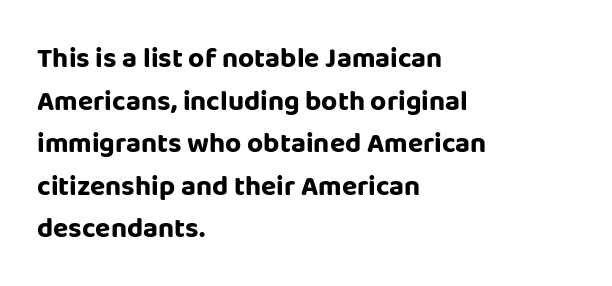
Q: Is the text bold? A: Yes.
Q: Is the text italic (slanted)? A: No, it is upright.
Q: Is the typeface a serif or a sans-serif typeface? A: Sans-serif.
Q: Is the text underlined? A: No.
Q: How is the paragraph aligned? A: Left-aligned.
Q: Is the spacing between letters normal or unusually wide? A: Normal.
Q: Is the spacing between lines tight, normal or loose? A: Normal.
Q: Width (condensed, normal, or wide)? A: Normal.
Q: Stroke contrast? A: Low.
Q: x-height? A: Large.
Q: Monospaced? A: No.
